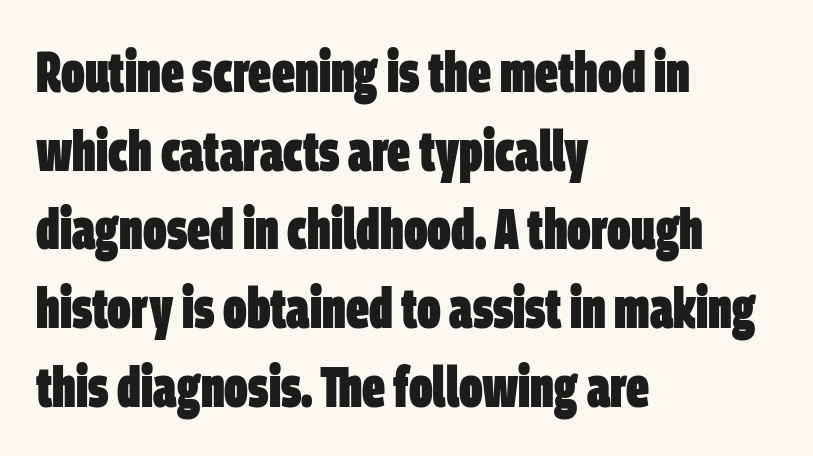
Look at the bottom of the vertical strokes: they stop flat, with no serifs. Bold? Absolutely — the strokes are thick and heavy. This rendering leaves character spacing at its baseline value. The passage shown is typed in a proportional face where columns would drift. Horizontal bands of white between lines are of average thickness. The rag falls on the right side of this text block.
